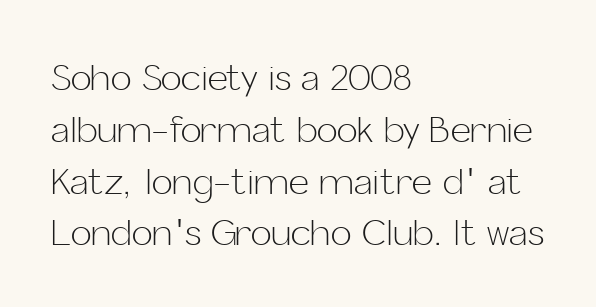
Q: Is the text bold? A: No.
Q: Is the text italic (slanted)? A: No, it is upright.
Q: Is the typeface a serif or a sans-serif typeface? A: Sans-serif.
Q: Is the text underlined? A: No.
Q: How is the paragraph aligned? A: Left-aligned.
Q: Is the spacing between letters normal or unusually wide? A: Normal.
Q: Is the spacing between lines tight, normal or loose? A: Normal.
Q: Width (condensed, normal, or wide)? A: Normal.
Q: Stroke contrast? A: Low.
Q: x-height? A: Medium.
Q: Monospaced? A: No.
